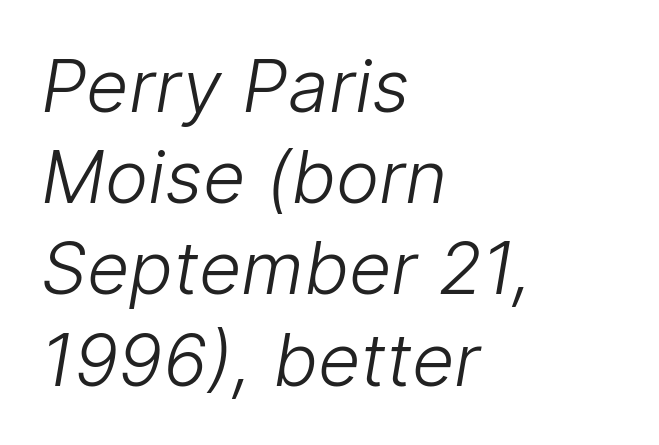
The image shows 73 px light sans-serif type; set left-aligned, normal line spacing (1.25x), normal letter spacing, not underlined; low stroke contrast and a medium x-height.
